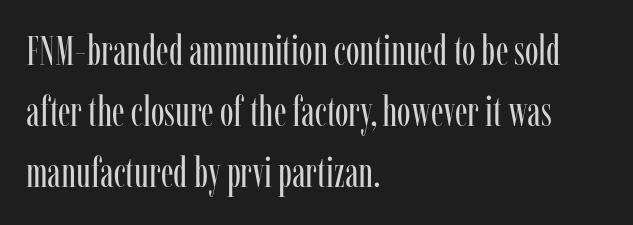
Q: Is the text bold? A: No.
Q: Is the text italic (slanted)? A: No, it is upright.
Q: Is the typeface a serif or a sans-serif typeface? A: Serif.
Q: Is the text underlined? A: No.
Q: How is the paragraph aligned? A: Left-aligned.
Q: Is the spacing between letters normal or unusually wide? A: Normal.
Q: Is the spacing between lines tight, normal or loose? A: Normal.
Q: Width (condensed, normal, or wide)? A: Condensed.
Q: Stroke contrast? A: Low.
Q: x-height? A: Medium.
Q: Monospaced? A: No.
